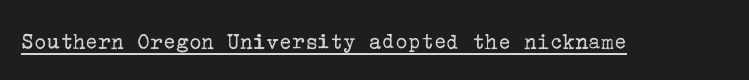
Underlined type. When letters stand straight like this, we call the style roman or upright. The line texture is even and compact thanks to regular tracking. The strokes carry an ordinary text weight at most.
